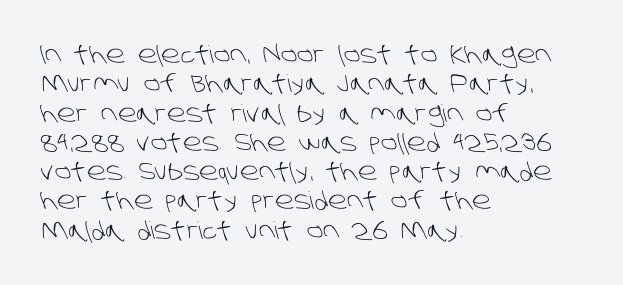
No extra tracking has been applied to these lines. The typesetting does not lean heavy: it is not bold. In CSS terms this would be text-align: left. Decoration check: the copy has no underline.
